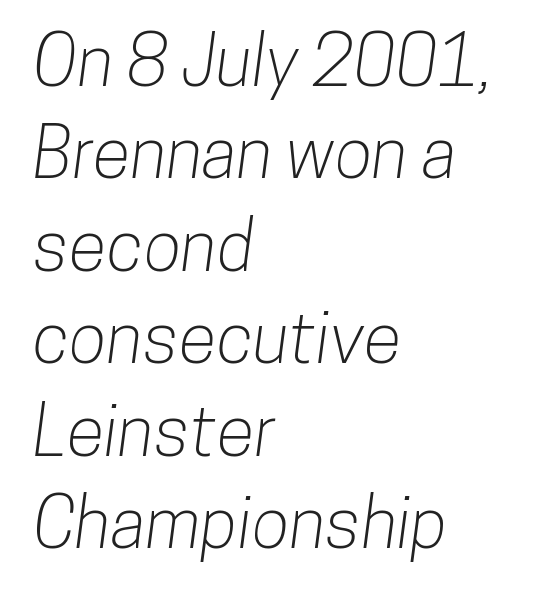
Line starts are locked; line ends wander. Is there much room between lines? A standard amount, neither cramped nor airy. The glyphs are unaccompanied by any horizontal stroke below them. The face used here is a sans, in the tradition of grotesques and geometrics. Inter-character spacing is left at the font's built-in metrics. Proportional: the letters do not fall into vertical columns.
